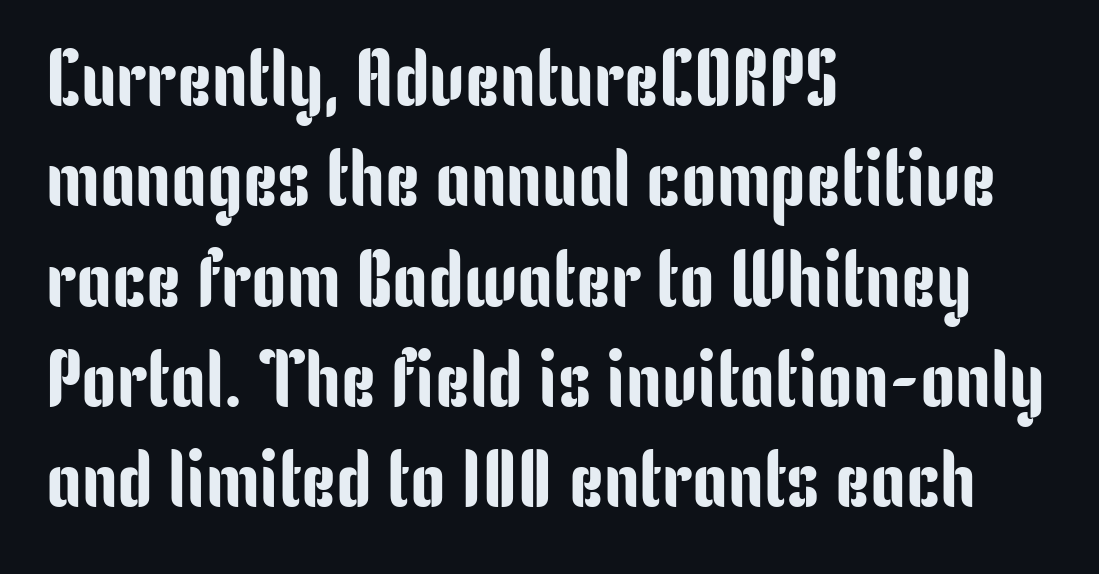
{"serif": "no", "italic": "no", "width": "condensed", "stroke_contrast": "low", "x_height": "medium", "monospaced": "no", "underline": "no", "align": "left", "line_spacing": "normal", "line_spacing_ratio": 1.27, "letter_spacing": "normal", "letter_spacing_em": 0.0, "glyph_px": 79}
